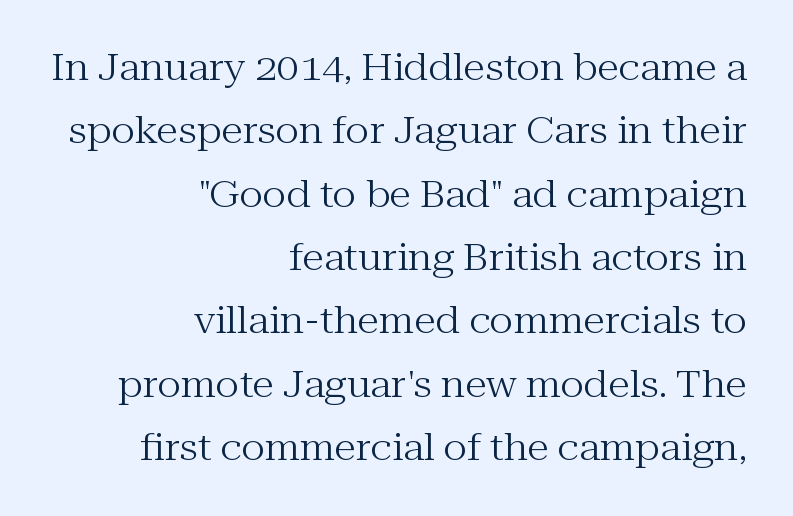
Q: Is the text bold? A: No.
Q: Is the text italic (slanted)? A: No, it is upright.
Q: Is the typeface a serif or a sans-serif typeface? A: Serif.
Q: Is the text underlined? A: No.
Q: How is the paragraph aligned? A: Right-aligned.
Q: Is the spacing between letters normal or unusually wide? A: Normal.
Q: Width (condensed, normal, or wide)? A: Normal.
Q: Stroke contrast? A: Medium.
Q: x-height? A: Medium.
Q: Monospaced? A: No.
